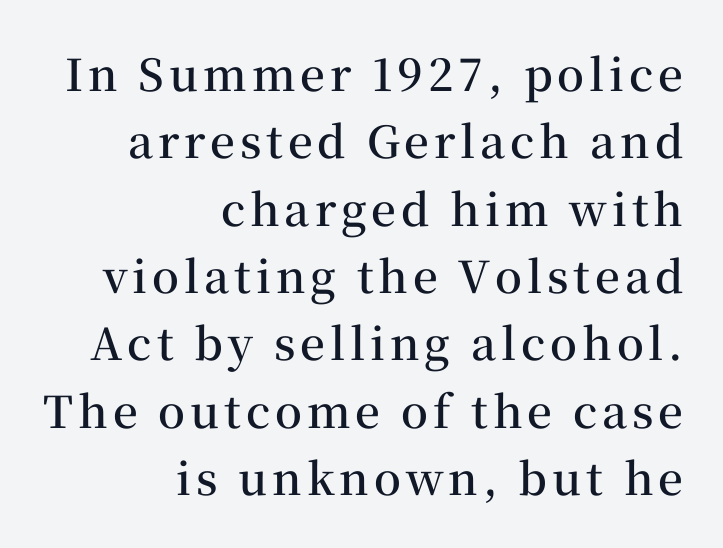
Underlining? Definitely not there. Yep, those are serifs on the letters. Line ends are locked; line starts wander. Quick note: not italic, upright. The face used here is proportionally spaced, like ordinary book or web type. Honestly, the row spacing looks completely unremarkable.
